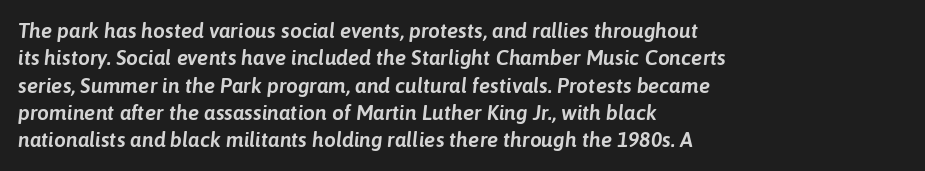
Q: Is the text italic (slanted)? A: Yes, it leans right by about 6 degrees.
Q: Is the text underlined? A: No.
Q: How is the paragraph aligned? A: Left-aligned.
Q: Is the spacing between letters normal or unusually wide? A: Normal.
Q: Is the spacing between lines tight, normal or loose? A: Normal.
